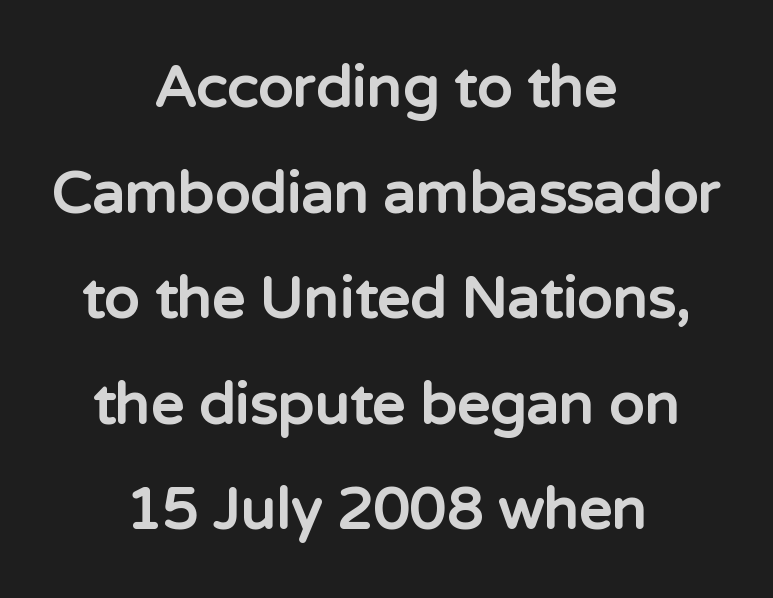
Q: Is the text bold? A: Yes.
Q: Is the text italic (slanted)? A: No, it is upright.
Q: Is the typeface a serif or a sans-serif typeface? A: Sans-serif.
Q: Is the text underlined? A: No.
Q: How is the paragraph aligned? A: Centered.
Q: Is the spacing between letters normal or unusually wide? A: Normal.
Q: Width (condensed, normal, or wide)? A: Normal.
Q: Stroke contrast? A: Low.
Q: x-height? A: Medium.
Q: Monospaced? A: No.
